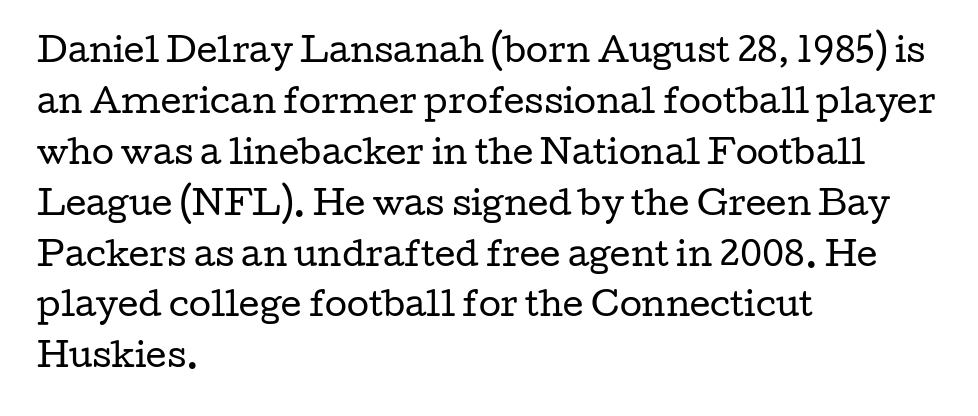
{"serif": "yes", "italic": "no", "bold": "no", "weight": "regular", "width": "wide", "stroke_contrast": "low", "x_height": "medium", "monospaced": "no", "underline": "no", "align": "left", "line_spacing": "normal", "line_spacing_ratio": 1.59, "letter_spacing": "normal", "letter_spacing_em": 0.0, "glyph_px": 32}
